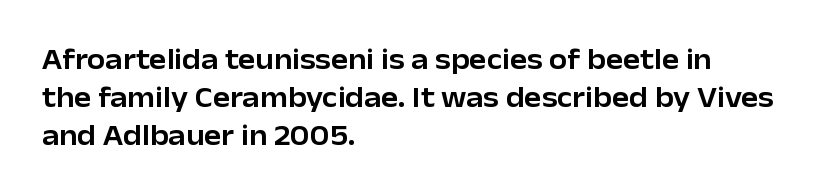
The image shows 29 px sans-serif type, upright; set left-aligned, normal line spacing (1.31x), normal letter spacing, not underlined; low stroke contrast and a medium x-height.
